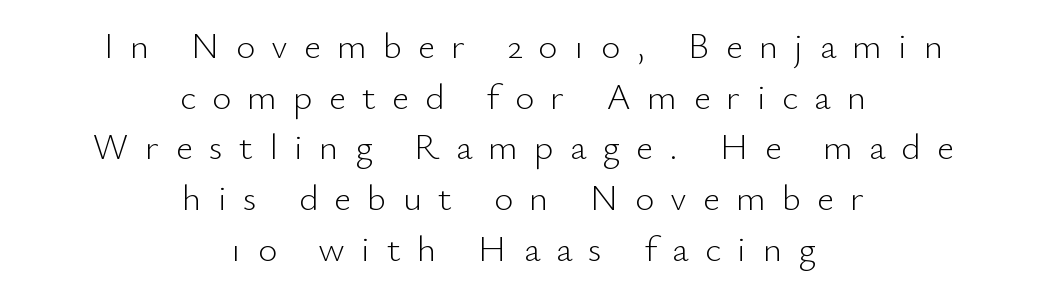
The rendering inserts visible extra space after every character. Regarding serifs, this sample does without them. Character widths vary here, with narrow letters taking less room than wide ones. Only glyphs here, with clear space below each row. The lines sit at an ordinary, default distance from one another. The face looks like a standard text weight, possibly lighter.
